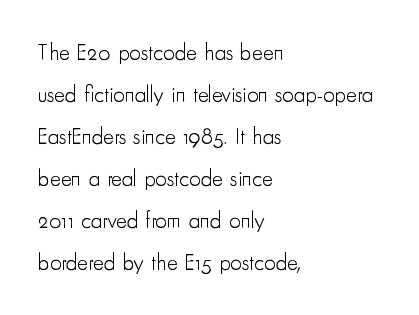
Casual observation: everything's shoved over to the left. Stem width sits at or under what a default text font uses. The horizontal fit of the characters is conventional and even. Nope, not italic — everything's standing straight. Nobody drew a line under any word here.
